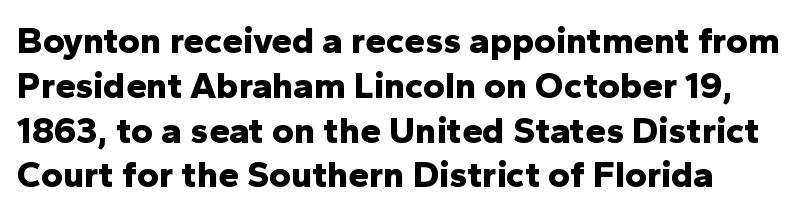
Q: Is the text bold? A: Yes.
Q: Is the text italic (slanted)? A: No, it is upright.
Q: Is the typeface a serif or a sans-serif typeface? A: Sans-serif.
Q: Is the text underlined? A: No.
Q: How is the paragraph aligned? A: Left-aligned.
Q: Is the spacing between letters normal or unusually wide? A: Normal.
Q: Width (condensed, normal, or wide)? A: Normal.
Q: Stroke contrast? A: Low.
Q: x-height? A: Medium.
Q: Monospaced? A: No.
